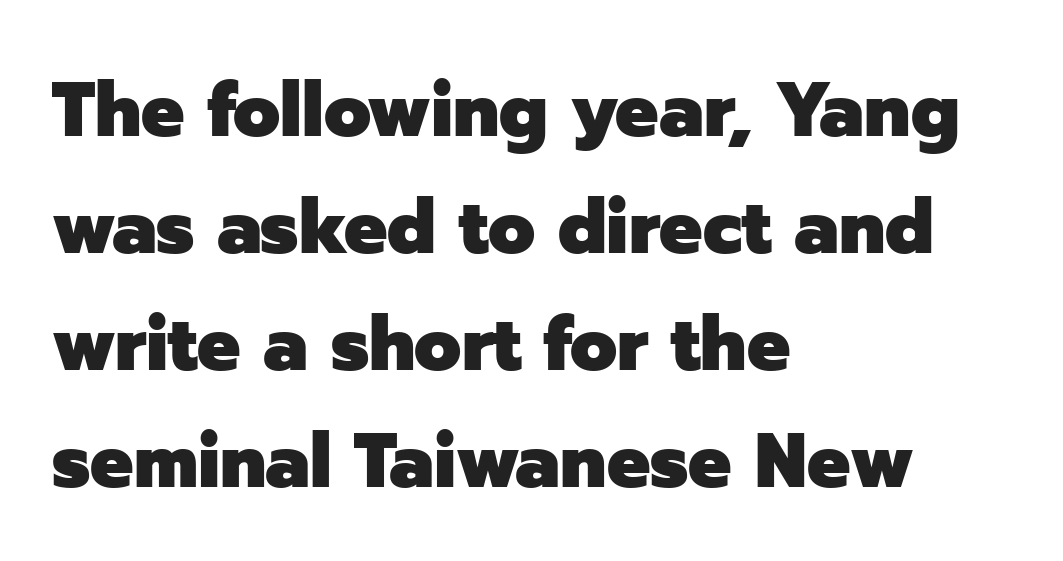
{"serif": "no", "italic": "no", "bold": "yes", "weight": "heavy", "width": "normal", "stroke_contrast": "low", "x_height": "medium", "monospaced": "no", "underline": "no", "align": "left", "line_spacing": "normal", "line_spacing_ratio": 1.54, "letter_spacing": "normal", "letter_spacing_em": 0.0, "glyph_px": 76}
